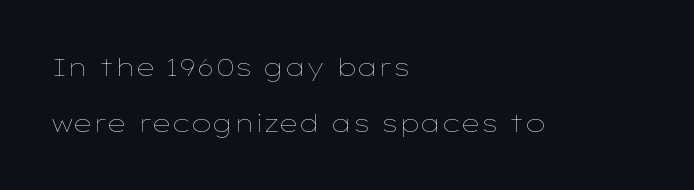
Each row of text sits above clean, open space. Letters have the restrained weight of plain body copy at most. The letters stand upright; this is a roman face. The setting favours the left margin, as ordinary paragraphs usually do.
